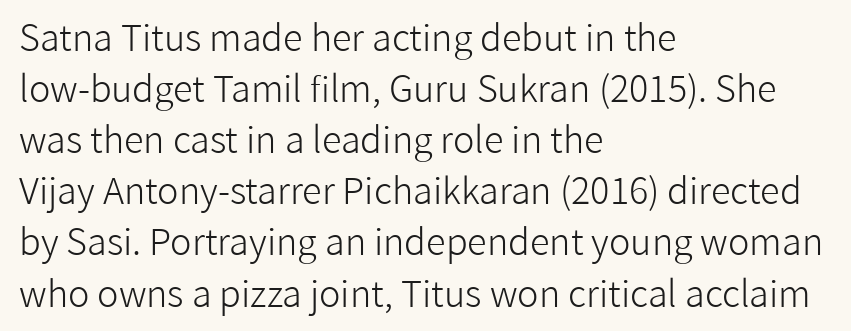
The image shows 36 px light sans-serif type, upright; set left-aligned, normal line spacing (1.42x), normal letter spacing, not underlined; low stroke contrast and a medium x-height.
